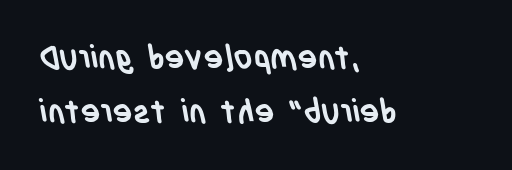
Q: Is the text bold? A: Yes.
Q: Is the typeface a serif or a sans-serif typeface? A: Sans-serif.
Q: Is the text underlined? A: No.
Q: How is the paragraph aligned? A: Left-aligned.
Q: Is the spacing between letters normal or unusually wide? A: Normal.
Q: Is the spacing between lines tight, normal or loose? A: Normal.
Q: Width (condensed, normal, or wide)? A: Condensed.
Q: Stroke contrast? A: Low.
Q: x-height? A: Large.
Q: Monospaced? A: No.
